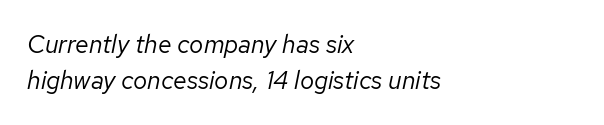
The image shows 25 px text type, italic (leaning right); set left-aligned, normal line spacing (1.46x), normal letter spacing, not underlined.
